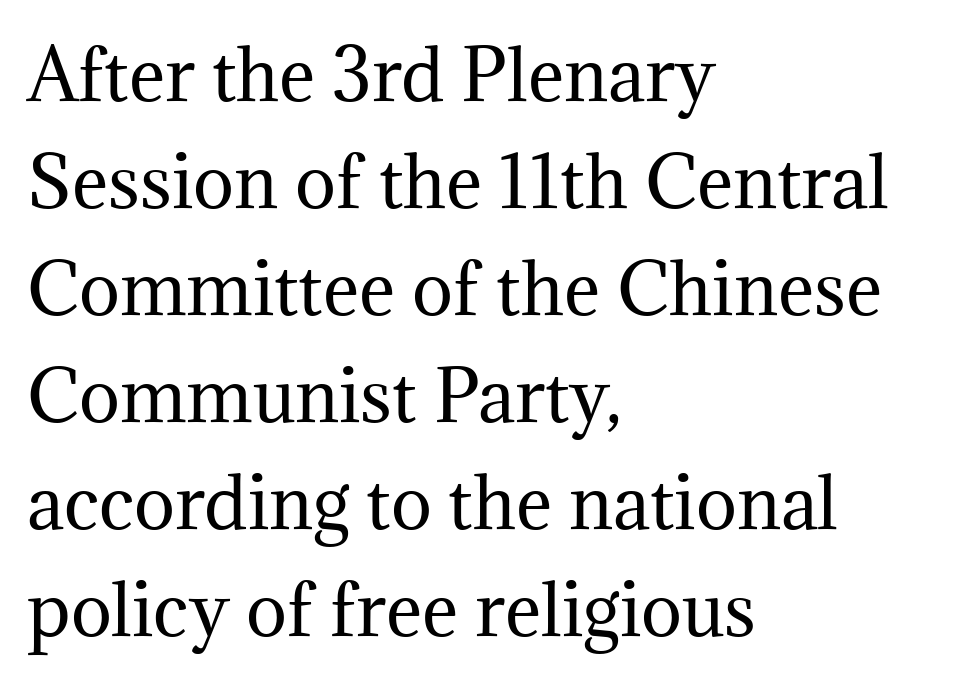
The image shows 69 px regular-weight serif type, upright; set left-aligned, normal line spacing (1.55x), normal letter spacing, not underlined; medium stroke contrast and a medium x-height.
